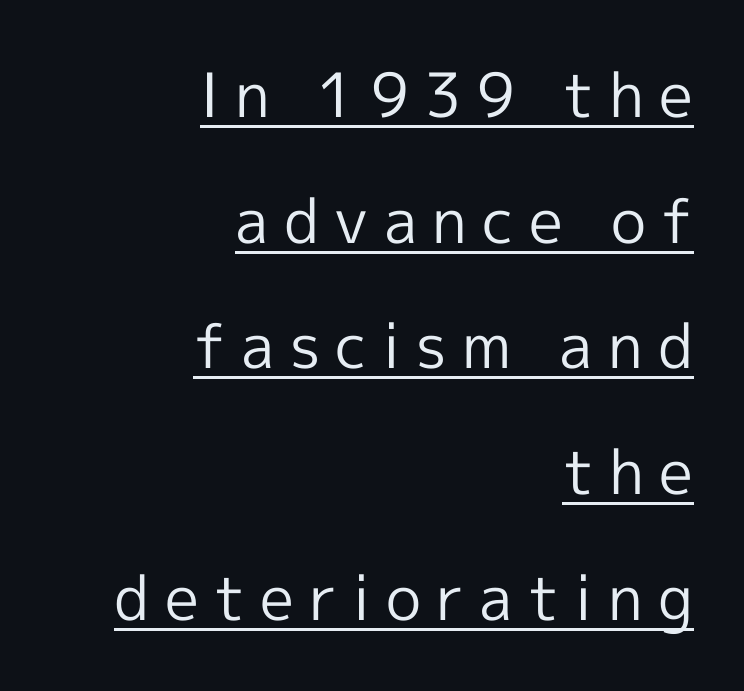
What kind of face is this? One without serifs — a sans. The block of text is sparse from top to bottom, with ample space between rows. This is underlined copy, the kind a proofreader might mark for attention. A typesetter would call this proportional, since set widths differ per character. Casual observation: everything's shoved over to the right.
